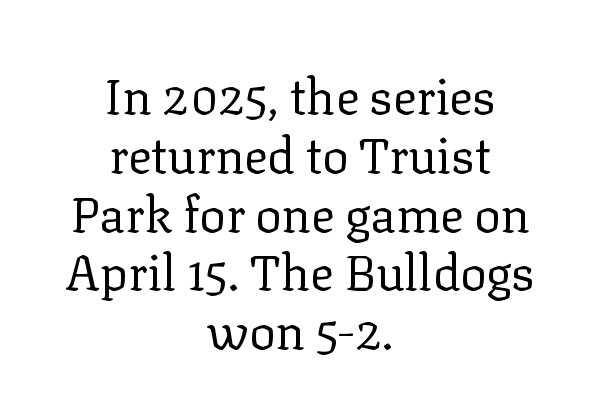
Does the lettering tilt? It doesn't — this is upright. Heft: none added — not bold. Rule under the text: the space is simply empty. The lines in this sample share a center point and differ in where they start and stop. Varying glyph widths throughout — classic text-font behaviour. What stands out about the letter spacing? Nothing — it is the standard amount.
